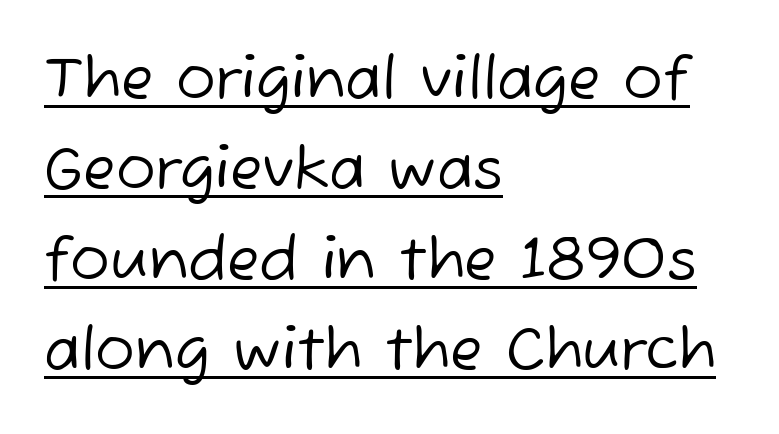
Q: Is the text bold? A: No.
Q: Is the typeface a serif or a sans-serif typeface? A: Sans-serif.
Q: Is the text underlined? A: Yes.
Q: How is the paragraph aligned? A: Left-aligned.
Q: Is the spacing between letters normal or unusually wide? A: Normal.
Q: Is the spacing between lines tight, normal or loose? A: Normal.
Q: Width (condensed, normal, or wide)? A: Normal.
Q: Stroke contrast? A: Low.
Q: x-height? A: Medium.
Q: Monospaced? A: No.
